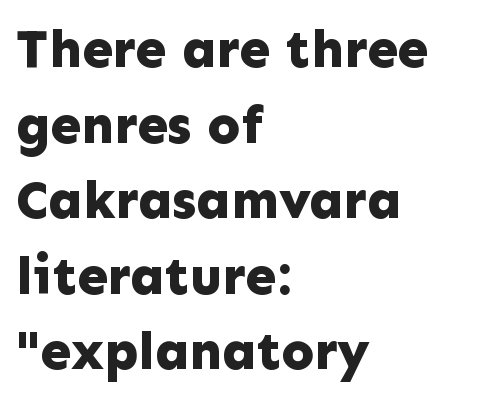
Q: Is the text bold? A: Yes.
Q: Is the text italic (slanted)? A: No, it is upright.
Q: Is the typeface a serif or a sans-serif typeface? A: Sans-serif.
Q: Is the text underlined? A: No.
Q: How is the paragraph aligned? A: Left-aligned.
Q: Is the spacing between letters normal or unusually wide? A: Normal.
Q: Is the spacing between lines tight, normal or loose? A: Normal.
Q: Width (condensed, normal, or wide)? A: Normal.
Q: Stroke contrast? A: Low.
Q: x-height? A: Medium.
Q: Monospaced? A: No.
